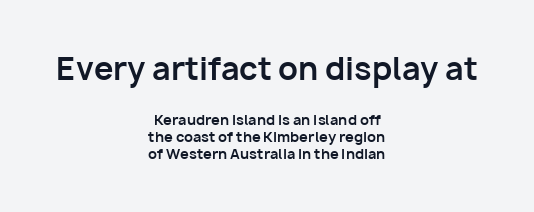
The type sits square on the baseline with zero lean. These lines carry a lot of weight — the face is fully bold. Each letter keeps its own natural width here, so spacing adapts to shape. Beneath every word, the page is bare. The rendering shows plain stroke endings on the letterforms — a sans-serif design.
